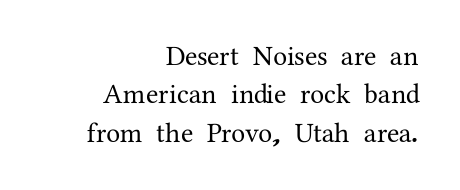
These lines sit exactly where default settings would place them. This sample uses an upright cut, with every glyph sitting square on the baseline. These lines are rendered in a variable-pitch font. These lines stack with their right ends in a neat column. Little horizontal feet cap the strokes, marking this as serif type. Inter-character spacing is left at the font's built-in metrics.
